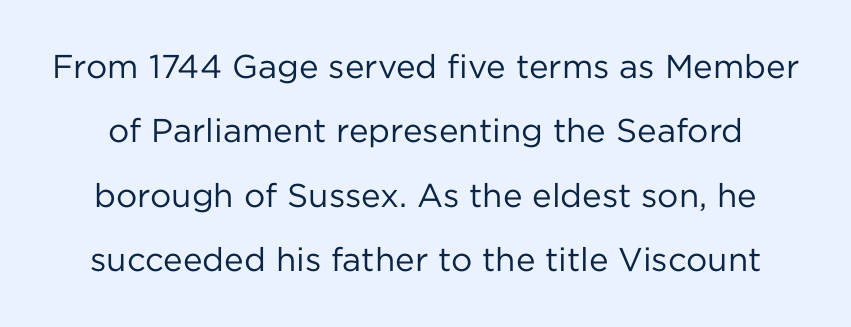
Q: Is the text bold? A: No.
Q: Is the text italic (slanted)? A: No, it is upright.
Q: Is the typeface a serif or a sans-serif typeface? A: Sans-serif.
Q: Is the text underlined? A: No.
Q: Is the spacing between letters normal or unusually wide? A: Normal.
Q: Is the spacing between lines tight, normal or loose? A: Loose.
Q: Width (condensed, normal, or wide)? A: Normal.
Q: Stroke contrast? A: Low.
Q: x-height? A: Medium.
Q: Monospaced? A: No.
